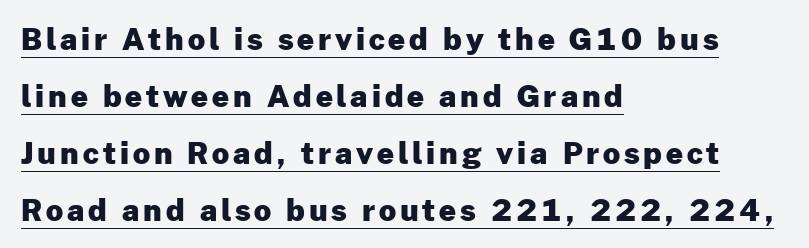
The image shows 30 px heavy sans-serif type, upright; set left-aligned, loose line spacing (1.9x), underlined; low stroke contrast and a medium x-height.
